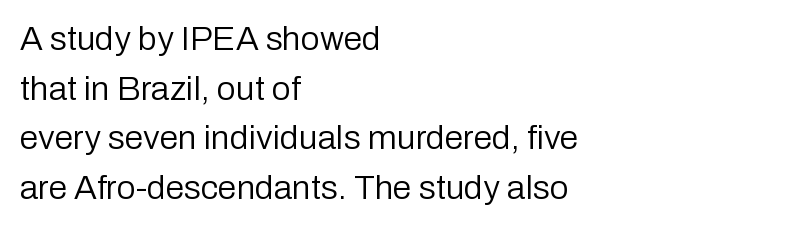
Reading down the column, the eye jumps a familiar distance to each next line. No chunkiness to these letters — they're not bold. Italic? Not at all — the glyphs are vertical. Each letter keeps its own natural width here, so spacing adapts to shape.
